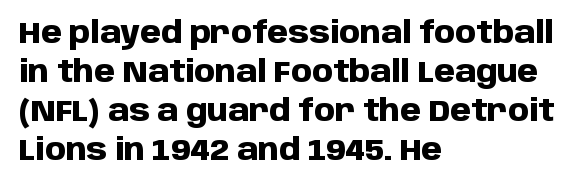
Q: Is the text bold? A: Yes.
Q: Is the text italic (slanted)? A: No, it is upright.
Q: Is the typeface a serif or a sans-serif typeface? A: Sans-serif.
Q: Is the text underlined? A: No.
Q: How is the paragraph aligned? A: Left-aligned.
Q: Is the spacing between letters normal or unusually wide? A: Normal.
Q: Is the spacing between lines tight, normal or loose? A: Normal.
Q: Width (condensed, normal, or wide)? A: Normal.
Q: Stroke contrast? A: Low.
Q: x-height? A: Large.
Q: Monospaced? A: No.
